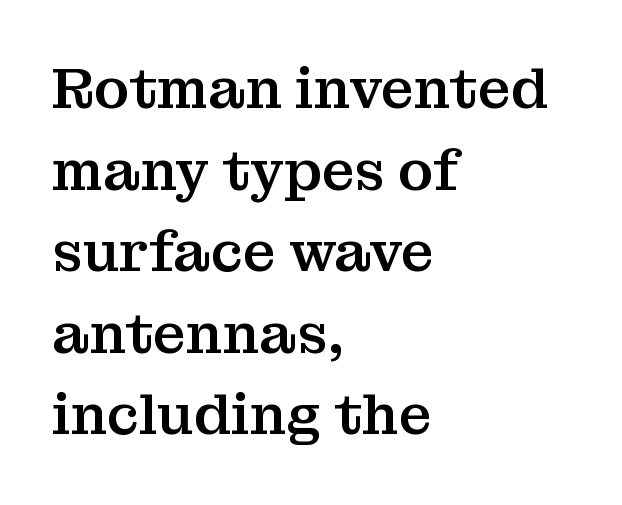
The image shows 57 px serif type, upright; set left-aligned, normal line spacing (1.43x), normal letter spacing, not underlined; medium stroke contrast and a medium x-height.
